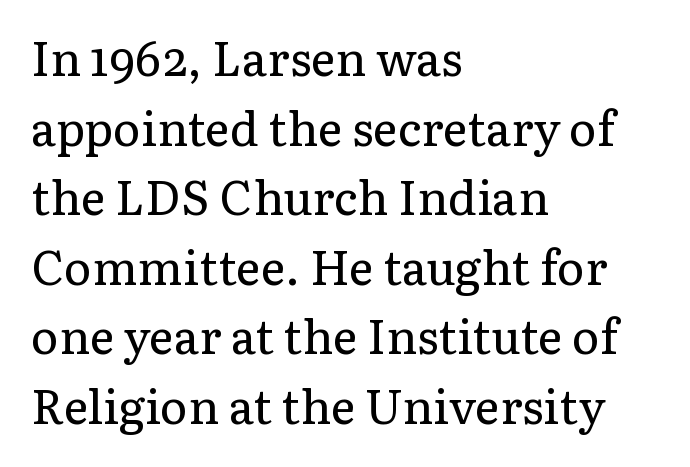
The image shows 47 px regular-weight serif type, upright; set left-aligned, normal line spacing (1.48x), normal letter spacing, not underlined; low stroke contrast and a medium x-height.
